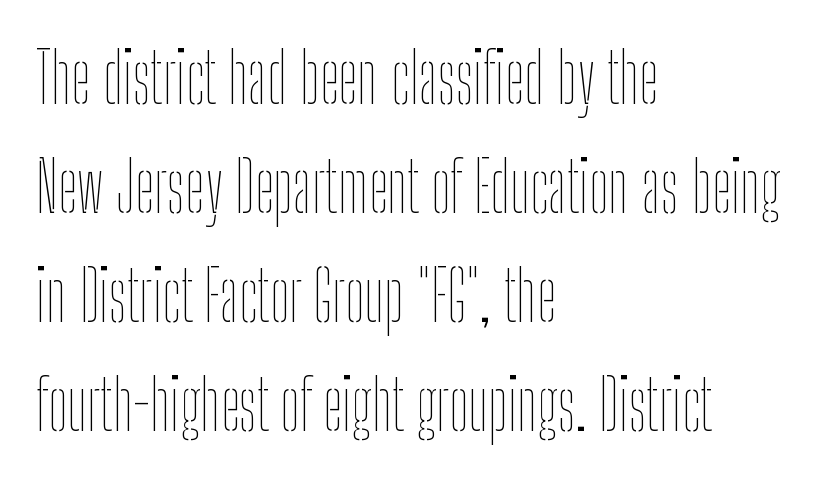
Type without underlining. This rendering uses left alignment, leaving the right contour irregular. Characters remain perfectly vertical along every line. The weight would be labelled regular, book, light, or lighter still. Regular leading. Proportional: the letters do not fall into vertical columns.
